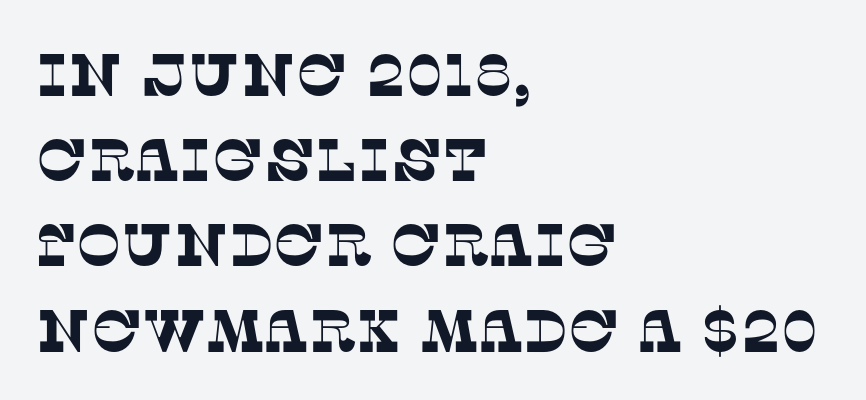
The image shows 60 px serif type; set left-aligned, normal line spacing (1.42x), normal letter spacing, not underlined; low stroke contrast and a large x-height.
